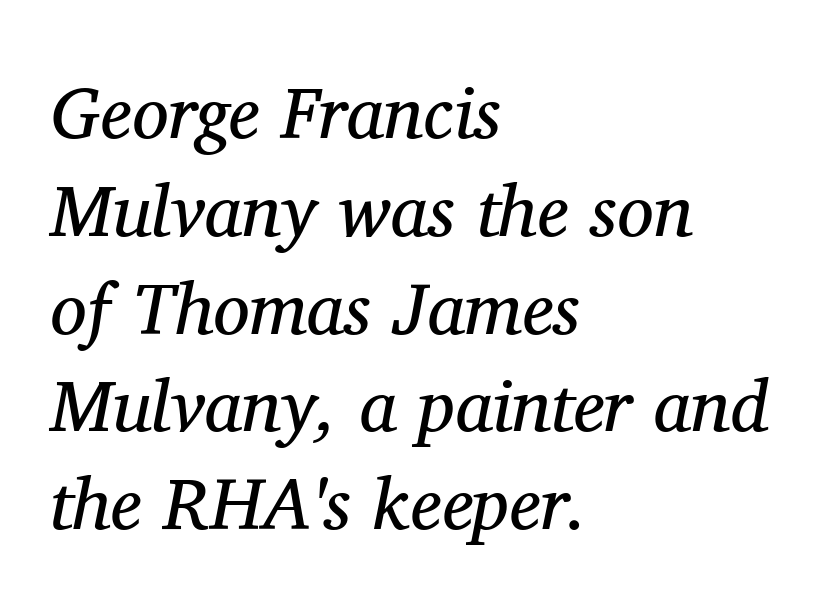
This reads as an unemphasized weight, regular at the heaviest. The passage shown is typed in a proportional face where columns would drift. Small tapered or slab feet sit at the stroke ends, so this counts as serif. A classic flush-left, rag-right setting is used for this passage.
